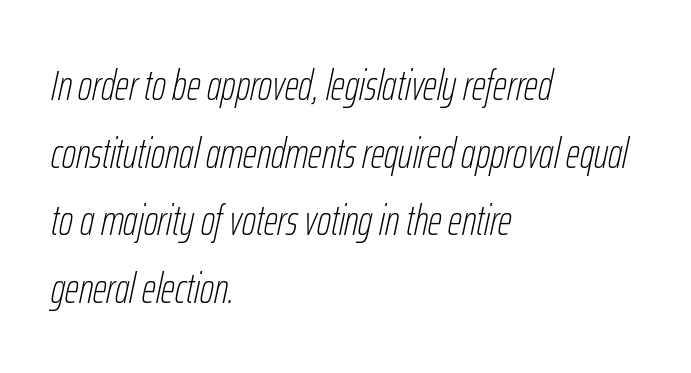
The image shows 43 px thin, condensed type, italic (leaning right); set left-aligned, normal line spacing (1.57x), normal letter spacing, not underlined; low stroke contrast and a medium x-height.
